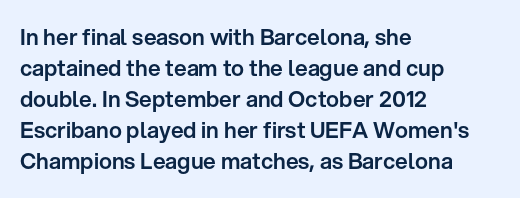
{"italic": "no", "underline": "no", "align": "left", "line_spacing": "normal", "line_spacing_ratio": 1.41, "letter_spacing": "normal", "letter_spacing_em": 0.0, "glyph_px": 22}
